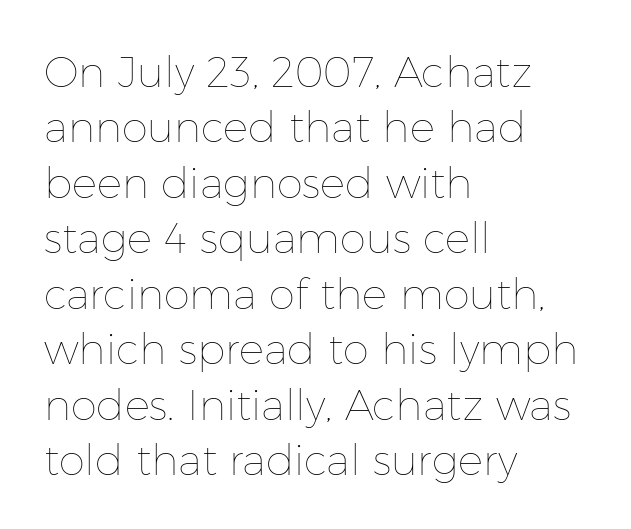
{"italic": "no", "bold": "no", "weight": "thin", "width": "normal", "stroke_contrast": "low", "x_height": "medium", "monospaced": "no", "underline": "no", "align": "left", "line_spacing": "normal", "line_spacing_ratio": 1.32, "letter_spacing": "normal", "letter_spacing_em": 0.0, "glyph_px": 42}
